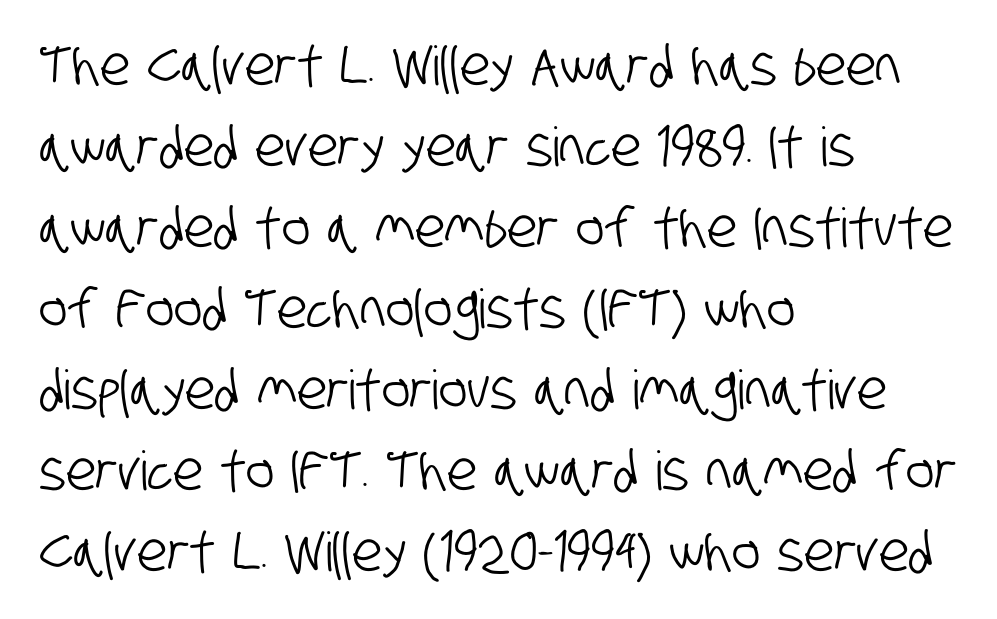
Q: Is the typeface a serif or a sans-serif typeface? A: Sans-serif.
Q: Is the text underlined? A: No.
Q: How is the paragraph aligned? A: Left-aligned.
Q: Is the spacing between letters normal or unusually wide? A: Normal.
Q: Is the spacing between lines tight, normal or loose? A: Normal.
Q: Width (condensed, normal, or wide)? A: Condensed.
Q: Stroke contrast? A: Low.
Q: x-height? A: Large.
Q: Monospaced? A: No.
